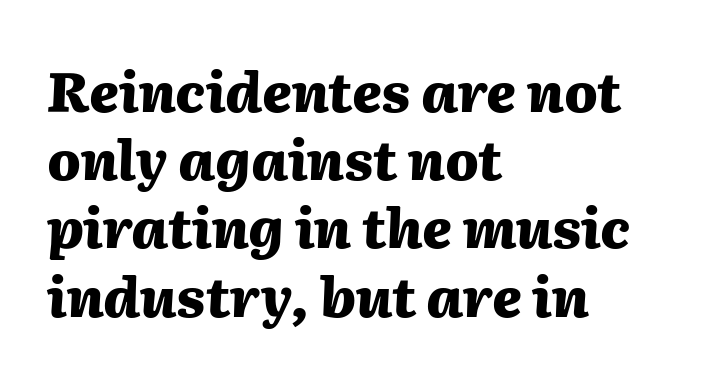
Horizontally, the lines are justified to the leading edge only. Look at the tracking — it's just the regular setting, nothing added. Does the lettering tilt? It does — this is italic. Caption: bold face, heavy strokes. Character widths vary here, with narrow letters taking less room than wide ones.
